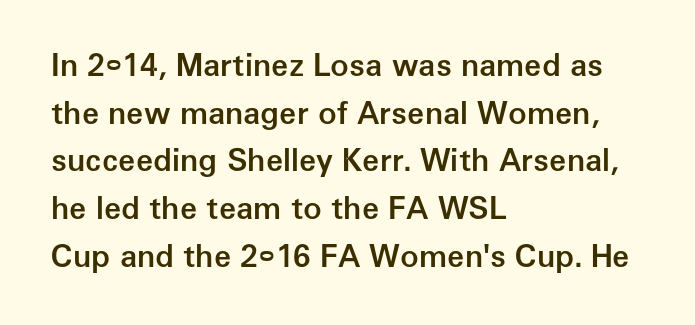
The image shows 31 px semibold sans-serif type, upright; set left-aligned, normal line spacing (1.54x), normal letter spacing, not underlined; low stroke contrast and a medium x-height.
